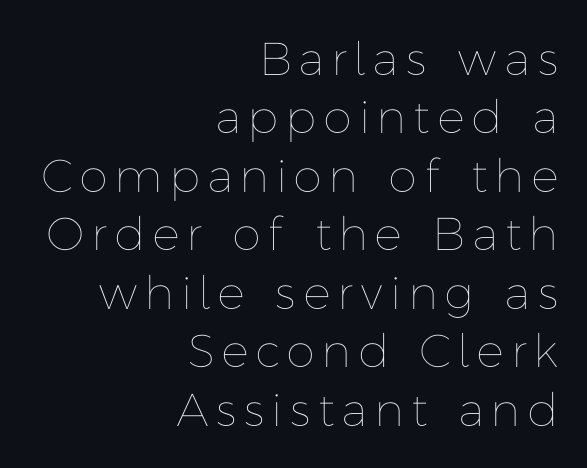
The image shows 46 px thin type, upright; set right-aligned, normal line spacing (1.27x), unusually wide letter spacing (+0.21 em), not underlined; low stroke contrast and a medium x-height.
